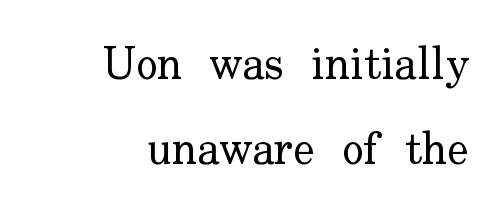
Posture: straight, roman, zero tilt. A clean baseline with only descenders dipping below it. Proportional: the letters do not fall into vertical columns. Short and long lines alike share a common ending point at right. Stem width sits at or under what a default text font uses. Are there feet on the stems? There are — it's a serif.
